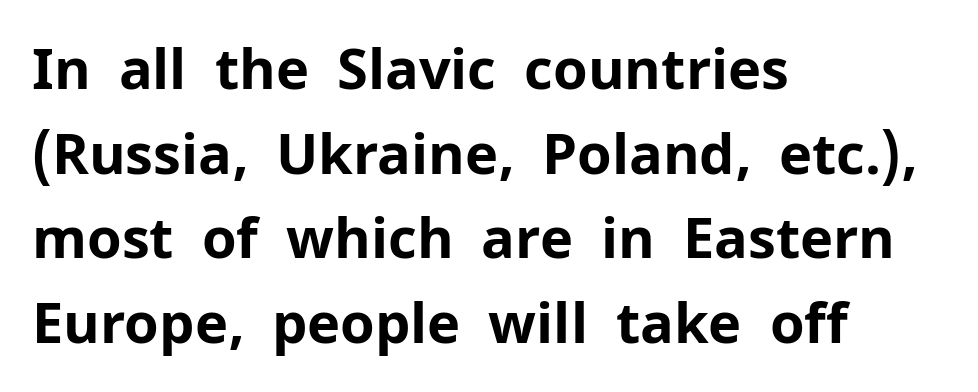
Line starts are locked; line ends wander. A typesetter would call this proportional, since set widths differ per character. Typographic density is high because the face is bold. The rendering uses a moderate line-height, typical for paragraphs. Is there any slant? The stems are plumb.
